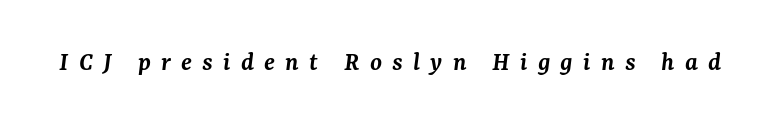
The image shows 27 px text type, italic (leaning right); set unusually wide letter spacing (+0.38 em), not underlined.
